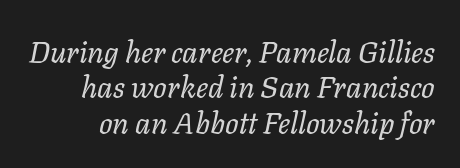
Q: Is the text bold? A: No.
Q: Is the text italic (slanted)? A: Yes, it leans right by about 11 degrees.
Q: Is the text underlined? A: No.
Q: Is the spacing between letters normal or unusually wide? A: Normal.
Q: Width (condensed, normal, or wide)? A: Normal.
Q: Stroke contrast? A: Low.
Q: x-height? A: Medium.
Q: Monospaced? A: No.
